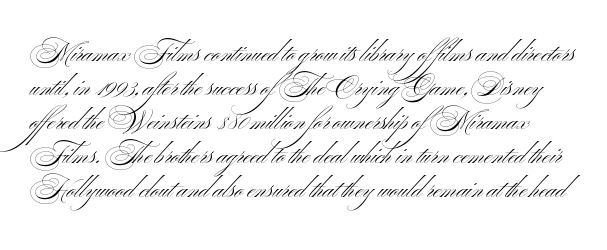
The image shows 26 px text type; set normal line spacing (1.31x), normal letter spacing, not underlined.
